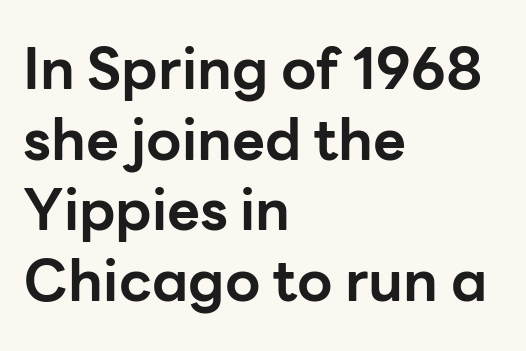
The image shows 57 px bold sans-serif type, upright; set left-aligned, line spacing 1.24x, normal letter spacing, not underlined; low stroke contrast and a medium x-height.
